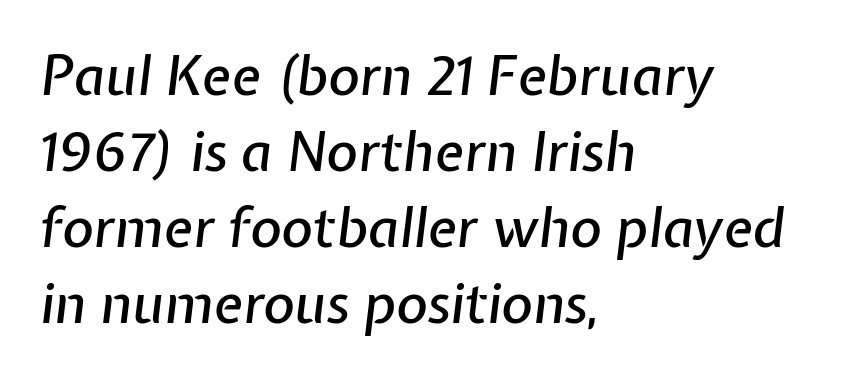
Q: Is the text italic (slanted)? A: Yes, it leans right by about 7 degrees.
Q: Is the text underlined? A: No.
Q: How is the paragraph aligned? A: Left-aligned.
Q: Is the spacing between letters normal or unusually wide? A: Normal.
Q: Is the spacing between lines tight, normal or loose? A: Normal.
Q: Width (condensed, normal, or wide)? A: Normal.
Q: Stroke contrast? A: Low.
Q: x-height? A: Medium.
Q: Monospaced? A: No.
